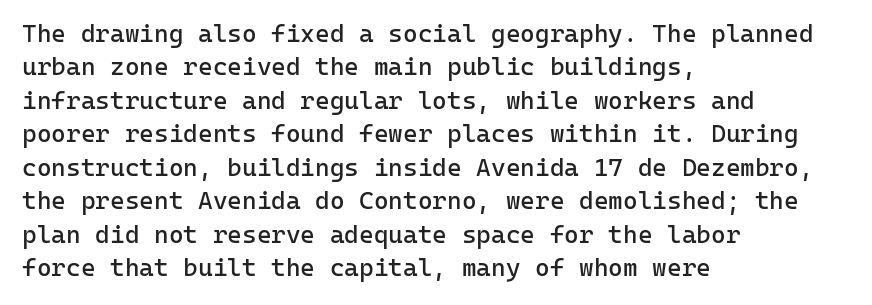
{"italic": "no", "bold": "no", "underline": "no", "align": "left", "line_spacing": "normal", "line_spacing_ratio": 1.34, "letter_spacing": "normal", "letter_spacing_em": 0.0, "glyph_px": 25}
